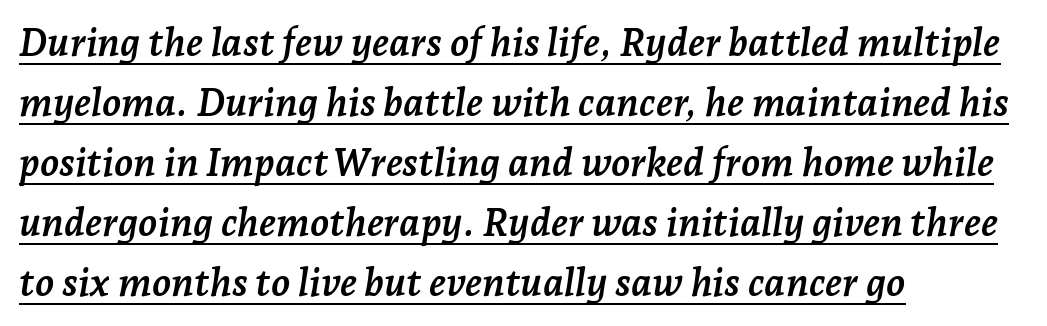
The image shows 39 px semibold serif type, italic (leaning right); set left-aligned, normal line spacing (1.54x), normal letter spacing, underlined; low stroke contrast and a medium x-height.
